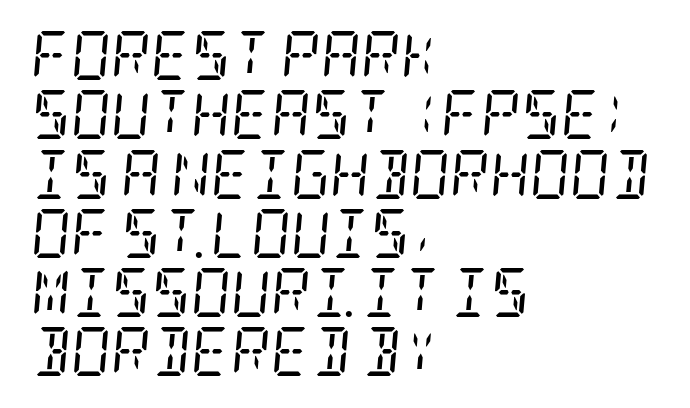
Letters rest on an invisible, unmarked baseline. What kind of face is this? One with serifs. Every row of glyphs begins at an identical x-position on the left. Weight class: somewhere from thin through regular.
